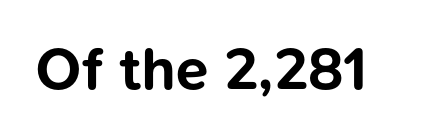
The image shows 59 px bold sans-serif type, upright; set normal letter spacing, not underlined; low stroke contrast and a medium x-height.
